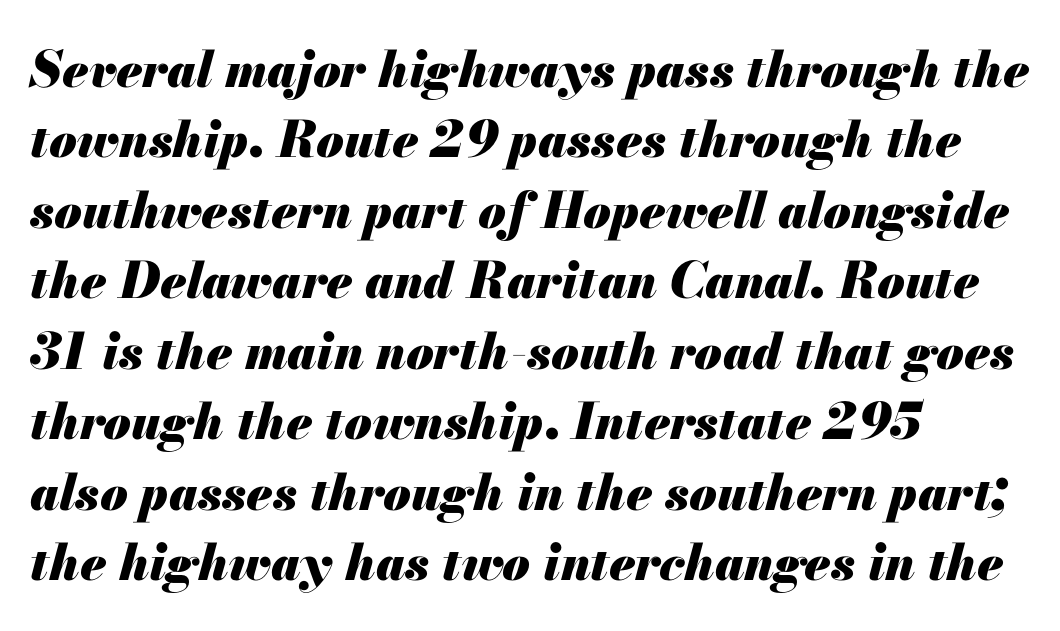
The image shows 50 px heavy type, italic (leaning right); set left-aligned, normal line spacing (1.41x), normal letter spacing, not underlined; medium stroke contrast and a small x-height.
